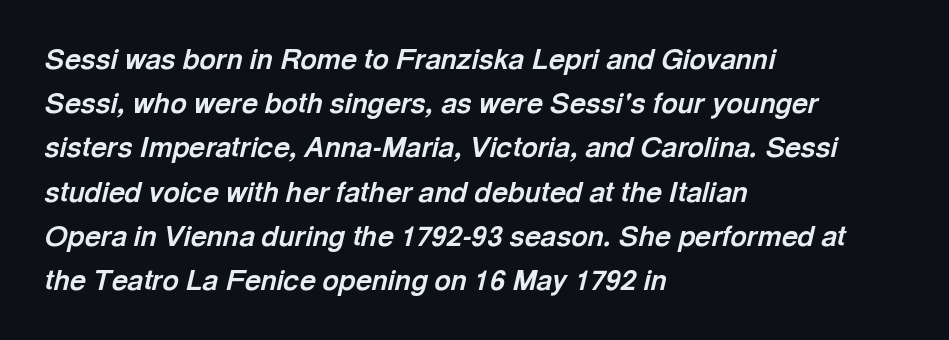
A typesetter would call this leading conventional body-copy spacing. The space directly below the letters is spotless. Do the characters align in a grid? No, the font is proportional. The lines in this sample share a left origin and differ only in where they stop. The whole block is typeset with a tilt.
